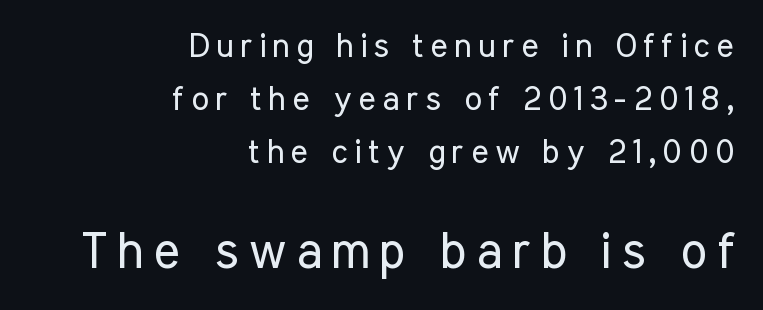
Check where the strokes stop: nothing finishes them off — pure sans. The space between consecutive lines is moderate. The tracking reads as deliberately expanded to a designer's eye. Is this a fixed-width face? No — the glyphs have proportional, varying widths.
